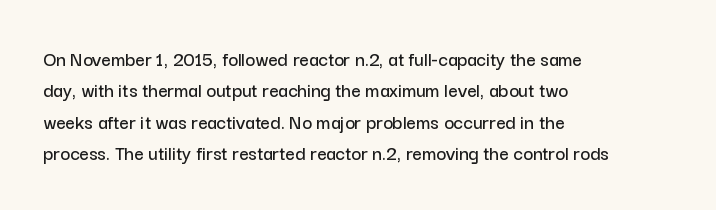
The compositor pushed each line to the left boundary. The designer left line spacing at the default. The rendering keeps characters at their native spacing. No italicization has been applied; the sample stays upright. Clear beneath every line of the passage.
